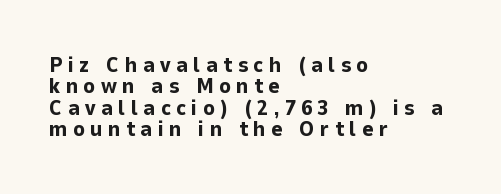
{"italic": "no", "bold": "yes", "underline": "no", "align": "left", "line_spacing": "tight", "line_spacing_ratio": 0.97, "letter_spacing": "wide", "letter_spacing_em": 0.24, "glyph_px": 22}
